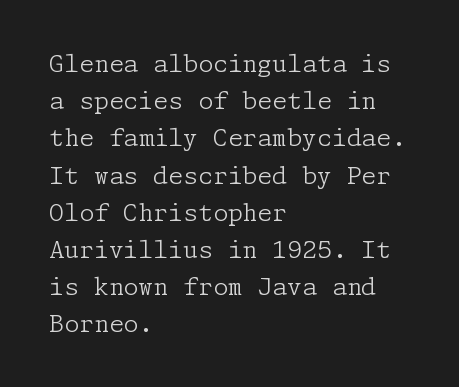
{"italic": "no", "bold": "no", "underline": "no", "align": "left", "line_spacing": "normal", "line_spacing_ratio": 1.55, "letter_spacing": "normal", "letter_spacing_em": 0.0, "glyph_px": 24}
